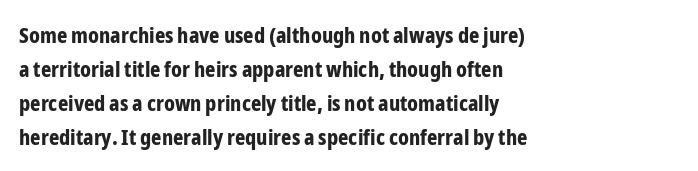
Q: Is the text bold? A: Yes.
Q: Is the text italic (slanted)? A: No, it is upright.
Q: Is the text underlined? A: No.
Q: How is the paragraph aligned? A: Left-aligned.
Q: Is the spacing between letters normal or unusually wide? A: Normal.
Q: Is the spacing between lines tight, normal or loose? A: Normal.
